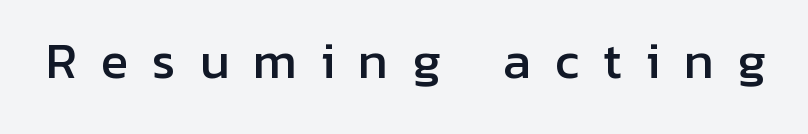
Q: Is the text italic (slanted)? A: No, it is upright.
Q: Is the typeface a serif or a sans-serif typeface? A: Sans-serif.
Q: Is the text underlined? A: No.
Q: Is the spacing between letters normal or unusually wide? A: Unusually wide.
Q: Width (condensed, normal, or wide)? A: Normal.
Q: Stroke contrast? A: Low.
Q: x-height? A: Medium.
Q: Monospaced? A: No.
